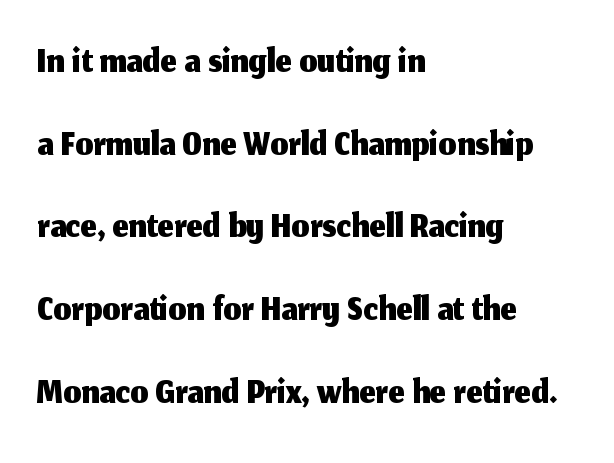
{"serif": "no", "italic": "no", "width": "normal", "stroke_contrast": "medium", "x_height": "medium", "monospaced": "no", "underline": "no", "align": "left", "line_spacing": "normal", "line_spacing_ratio": 1.45, "letter_spacing": "normal", "letter_spacing_em": 0.0, "glyph_px": 57}
